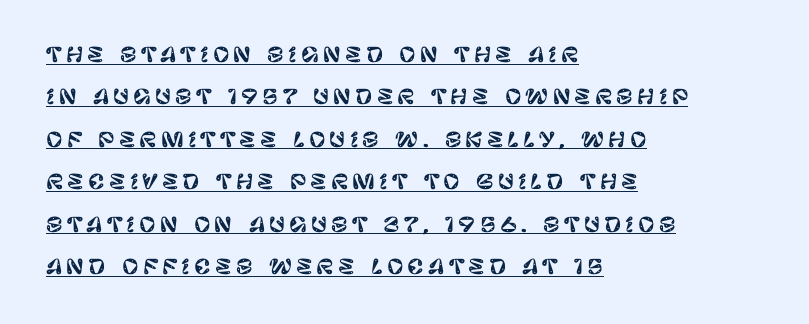
{"underline": "yes", "align": "left", "line_spacing": "loose", "line_spacing_ratio": 2.12, "letter_spacing": "wide", "letter_spacing_em": 0.21, "glyph_px": 20}
